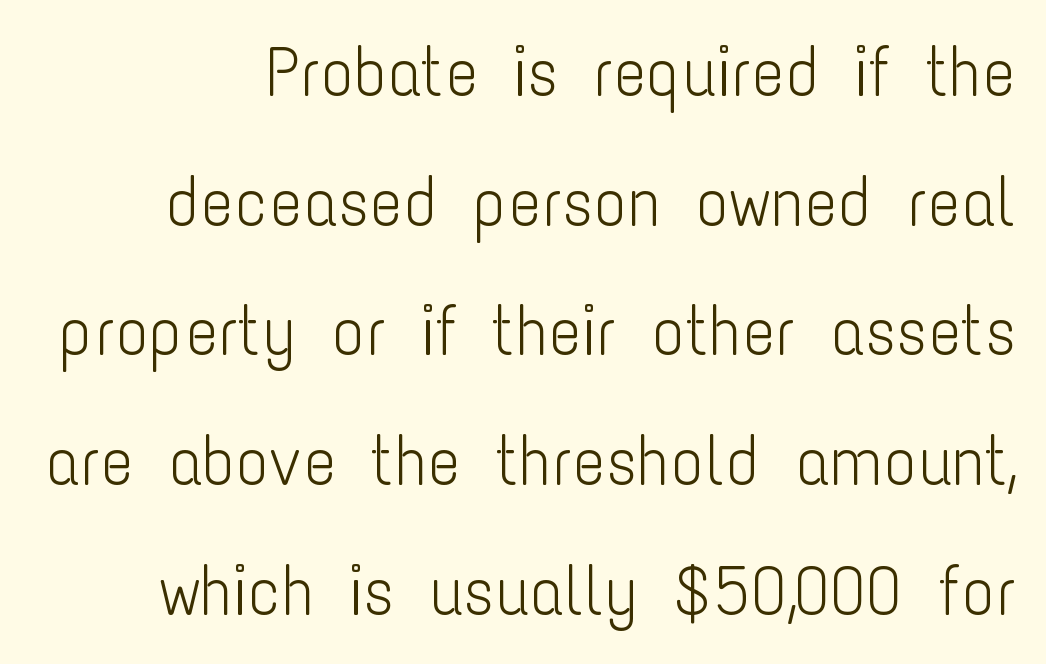
Q: Is the text bold? A: No.
Q: Is the text italic (slanted)? A: No, it is upright.
Q: Is the typeface a serif or a sans-serif typeface? A: Sans-serif.
Q: Is the text underlined? A: No.
Q: How is the paragraph aligned? A: Right-aligned.
Q: Is the spacing between letters normal or unusually wide? A: Normal.
Q: Width (condensed, normal, or wide)? A: Condensed.
Q: Stroke contrast? A: Low.
Q: x-height? A: Medium.
Q: Monospaced? A: No.
